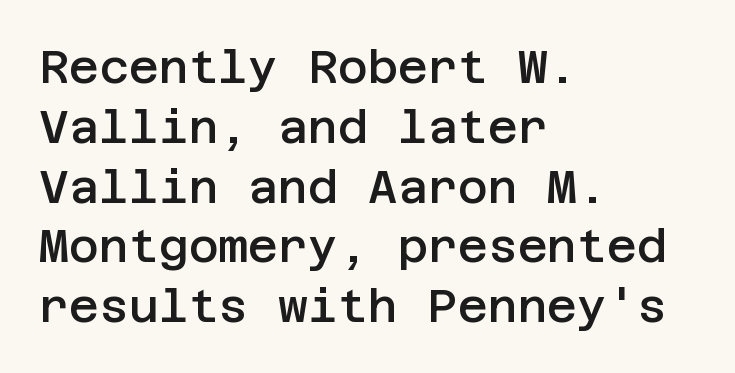
Clear beneath every line of the passage. Caption: multi-line text, flush left, ragged right. Bold? Not quite — semibold, heavier than regular but stopping short. Italic? Not at all — the glyphs are vertical. Notice how descenders clear the ascenders below comfortably — that's standard leading. Glyph-to-glyph distance matches everyday printed text.
